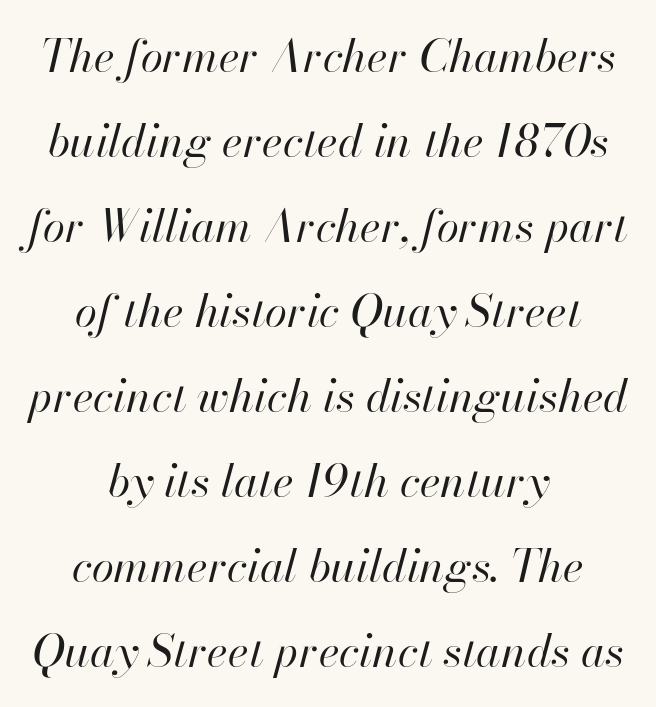
{"italic": "yes", "lean": "right", "slant_degrees": 13, "bold": "no", "weight": "regular", "width": "normal", "stroke_contrast": "high", "x_height": "small", "monospaced": "no", "underline": "no", "align": "center", "line_spacing_ratio": 1.89, "letter_spacing": "normal", "letter_spacing_em": 0.0, "glyph_px": 45}
